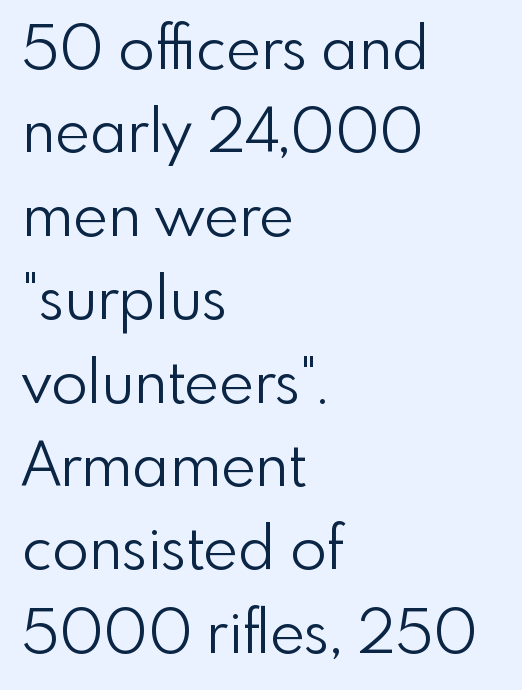
Q: Is the text bold? A: No.
Q: Is the text italic (slanted)? A: No, it is upright.
Q: Is the typeface a serif or a sans-serif typeface? A: Sans-serif.
Q: Is the text underlined? A: No.
Q: How is the paragraph aligned? A: Left-aligned.
Q: Is the spacing between letters normal or unusually wide? A: Normal.
Q: Is the spacing between lines tight, normal or loose? A: Normal.
Q: Width (condensed, normal, or wide)? A: Normal.
Q: x-height? A: Small.
Q: Monospaced? A: No.
